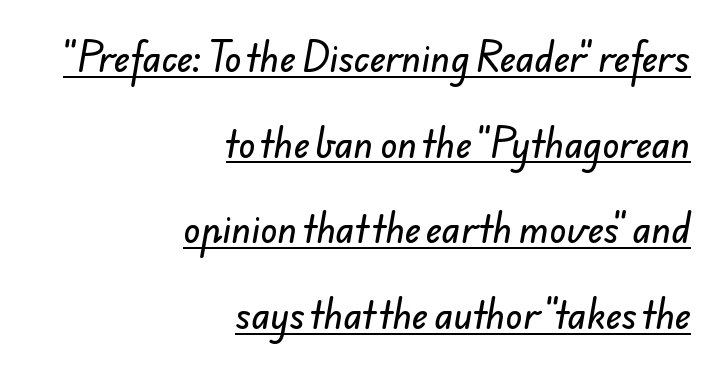
Q: Is the typeface a serif or a sans-serif typeface? A: Sans-serif.
Q: Is the text underlined? A: Yes.
Q: How is the paragraph aligned? A: Right-aligned.
Q: Is the spacing between letters normal or unusually wide? A: Normal.
Q: Is the spacing between lines tight, normal or loose? A: Loose.
Q: Width (condensed, normal, or wide)? A: Normal.
Q: Stroke contrast? A: Low.
Q: x-height? A: Small.
Q: Monospaced? A: No.
